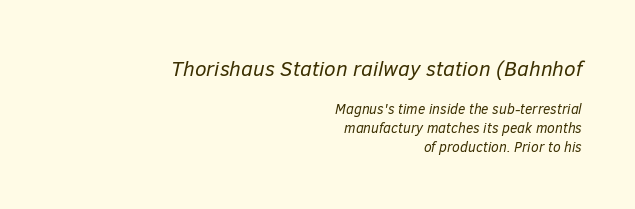
The image shows 21 px text type, italic (leaning right); set right-aligned, normal line spacing (1.35x), normal letter spacing, not underlined; the first (top) block is 1.5x larger.
